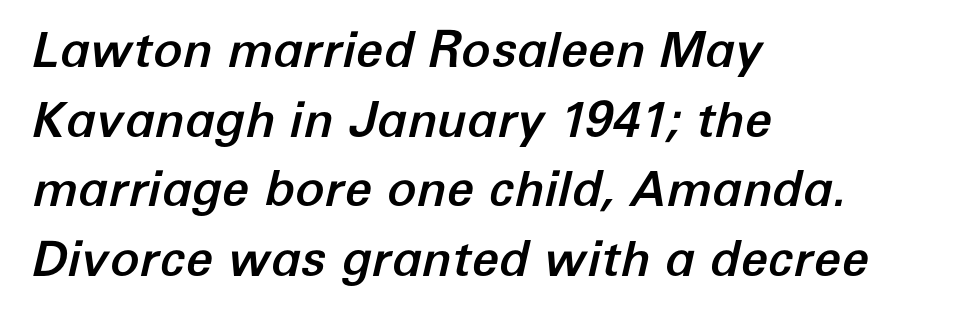
A typesetter would call this proportional, since set widths differ per character. Is the type slanted? Yes — the strokes lean at a clear angle. Standard letterfit; no display-style spreading of the glyphs. Each row of text sits above clean, open space.
